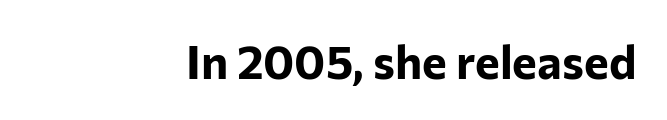
{"serif": "no", "italic": "no", "bold": "yes", "weight": "bold", "width": "normal", "stroke_contrast": "low", "x_height": "medium", "monospaced": "no", "underline": "no", "align": "right", "letter_spacing": "normal", "letter_spacing_em": 0.0, "glyph_px": 47}
